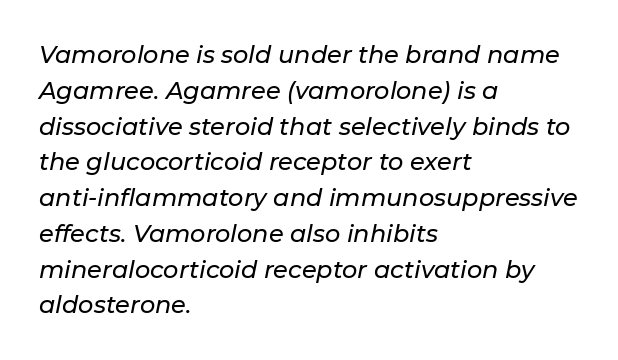
Q: Is the text italic (slanted)? A: Yes, it leans right by about 11 degrees.
Q: Is the text underlined? A: No.
Q: How is the paragraph aligned? A: Left-aligned.
Q: Is the spacing between letters normal or unusually wide? A: Normal.
Q: Is the spacing between lines tight, normal or loose? A: Normal.
